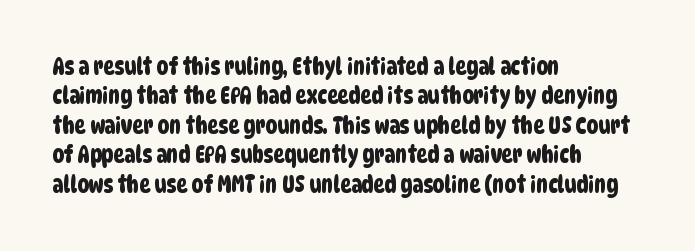
{"underline": "no", "align": "left", "line_spacing": "normal", "line_spacing_ratio": 1.28, "letter_spacing": "normal", "letter_spacing_em": 0.0, "glyph_px": 23}
